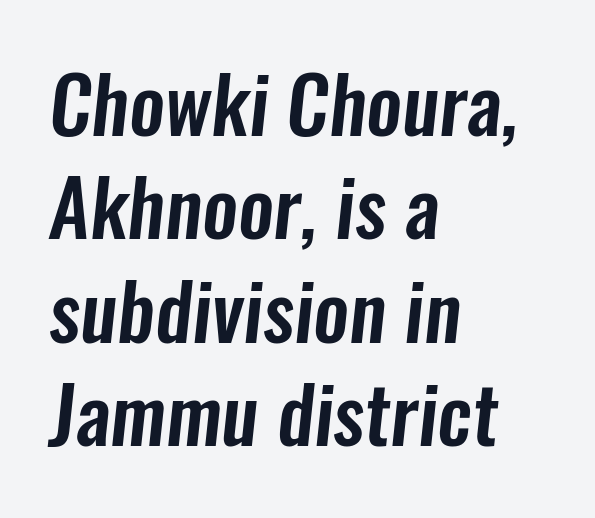
The image shows 79 px condensed sans-serif type; set left-aligned, normal line spacing (1.31x), normal letter spacing, not underlined; low stroke contrast and a medium x-height.
